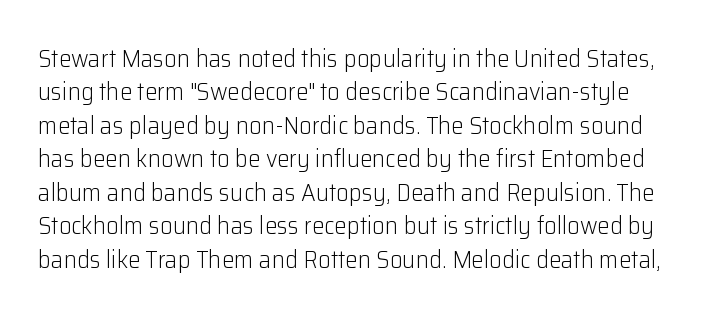
{"italic": "no", "bold": "no", "underline": "no", "line_spacing": "normal", "line_spacing_ratio": 1.34, "letter_spacing": "normal", "letter_spacing_em": 0.0, "glyph_px": 25}
